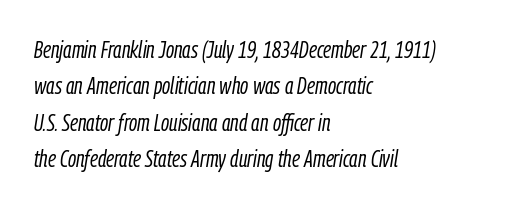
Layout note: lines flush left. In terms of posture, this sample is oblique. The strip under each line holds only bare page. A typesetter would call this leading conventional body-copy spacing.
